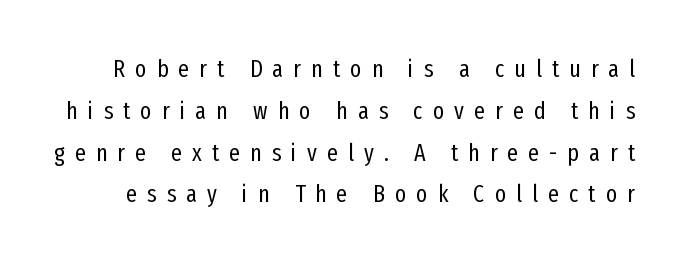
The image shows 24 px text type, upright; set line spacing 1.74x, unusually wide letter spacing (+0.42 em), not underlined.
